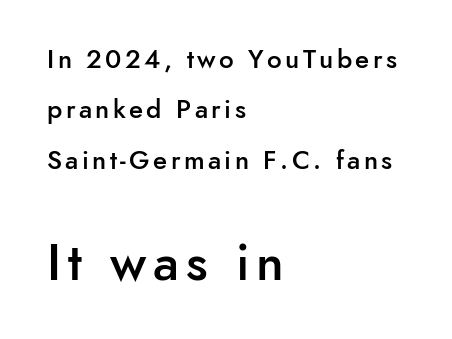
The image shows 51 px semibold sans-serif type, upright; set left-aligned, loose line spacing (1.94x), not underlined; the second (bottom) block is 1.96x larger; low stroke contrast and a small x-height.
